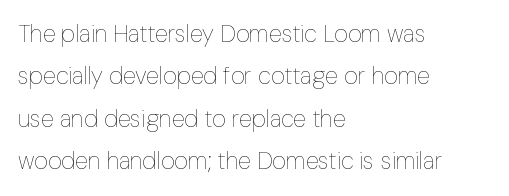
A student would call this left alignment; a typographer would say flush left, rag right. Nobody touched the tracking dial on this one. Unlike italic type, these characters show no tilt at all. Lines of text with bare space underneath. These glyphs show unthickened strokes, regular width or finer.
